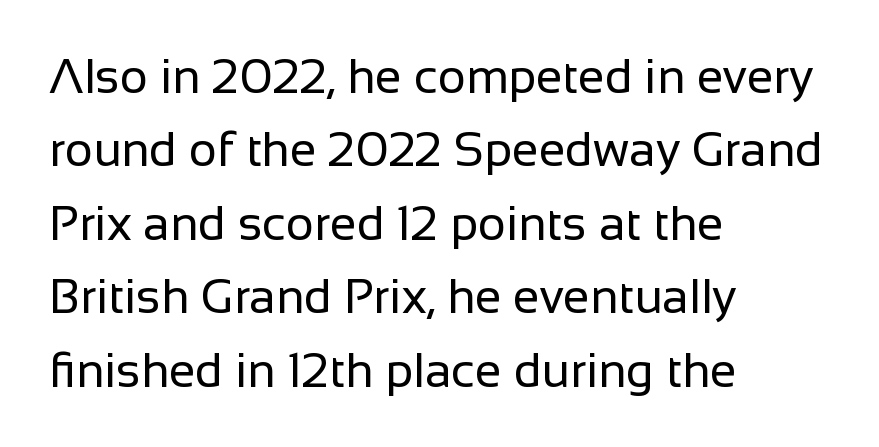
This is sans-serif lettering, the kind often seen on screens and signage. Here the designer chose a conventional face with non-uniform glyph widths. The weight would be labelled regular, book, light, or lighter still. A normal amount of white space separates one row of letters from the next.
